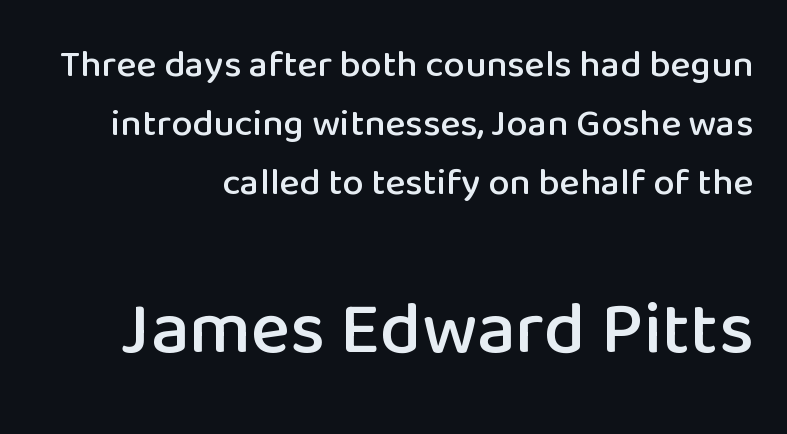
The image shows 75 px sans-serif type, upright; set right-aligned, normal line spacing (1.55x), normal letter spacing, not underlined; the second (bottom) block is 1.97x larger; low stroke contrast and a medium x-height.
